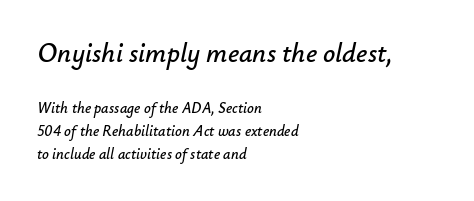
Would a proofreader flag this as italicized? Yes. Whoever set this chose a conventional vertical rhythm. Visually the block forms a straight wall on the left and a jagged coastline on the right. Large over small — that's the arrangement of the two blocks here.
